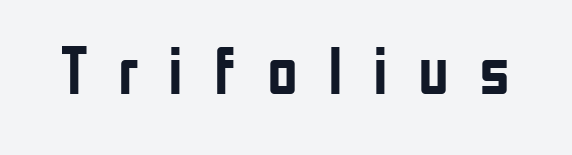
{"serif": "no", "italic": "no", "bold": "yes", "weight": "semibold", "width": "condensed", "stroke_contrast": "low", "x_height": "medium", "monospaced": "no", "underline": "no", "letter_spacing": "wide", "letter_spacing_em": 0.45, "glyph_px": 67}
